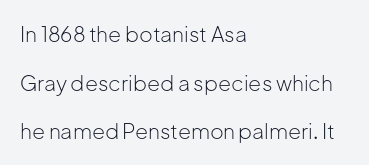
Q: Is the text bold? A: No.
Q: Is the text italic (slanted)? A: No, it is upright.
Q: Is the text underlined? A: No.
Q: How is the paragraph aligned? A: Left-aligned.
Q: Is the spacing between letters normal or unusually wide? A: Normal.
Q: Is the spacing between lines tight, normal or loose? A: Loose.
